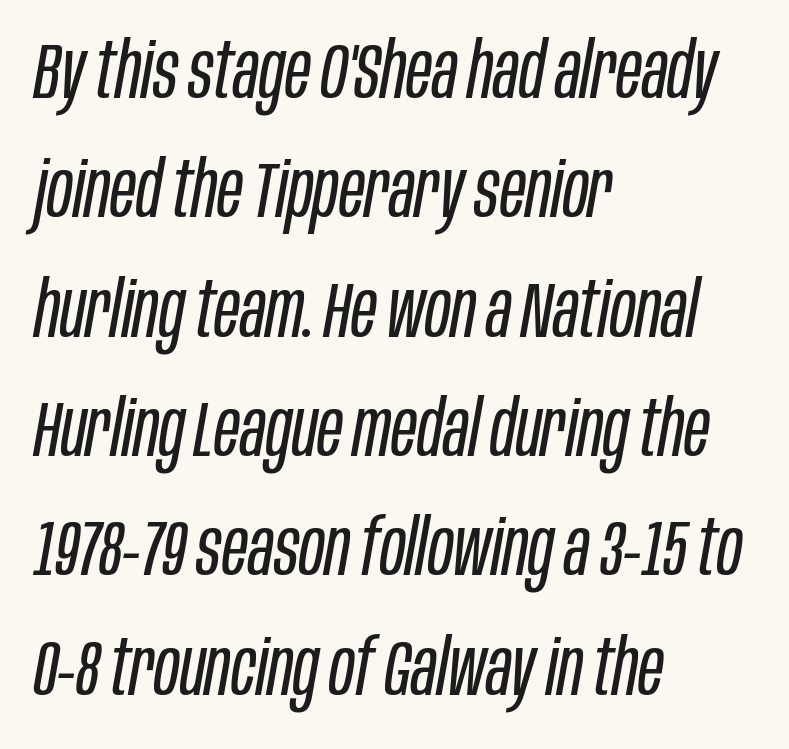
{"italic": "yes", "lean": "right", "slant_degrees": 10, "bold": "no", "weight": "regular", "width": "condensed", "stroke_contrast": "low", "x_height": "large", "monospaced": "no", "underline": "no", "align": "left", "line_spacing": "normal", "line_spacing_ratio": 1.53, "letter_spacing": "normal", "letter_spacing_em": 0.0, "glyph_px": 78}
